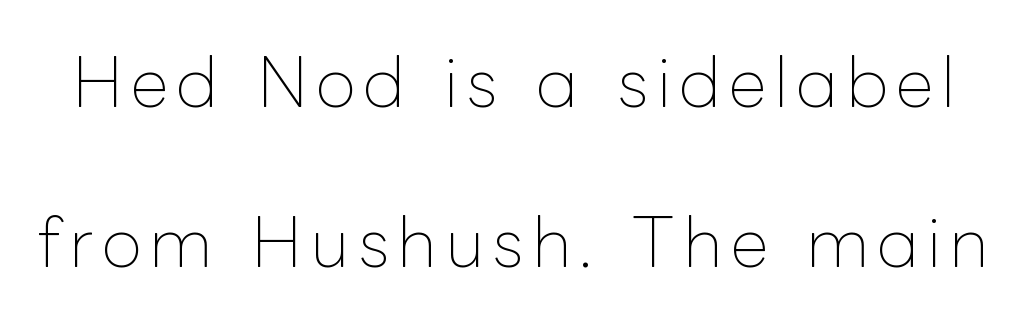
The image shows 66 px thin type, upright; set loose line spacing (2.43x), not underlined; low stroke contrast and a medium x-height.
